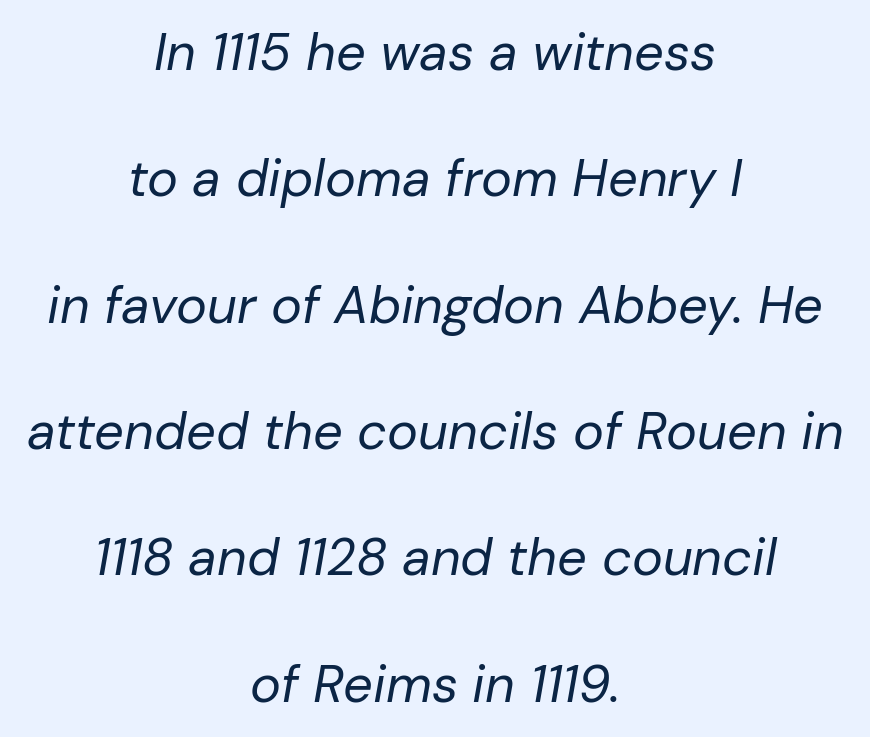
The image shows 52 px regular-weight type, italic (leaning right); set centered, loose line spacing (2.43x), normal letter spacing, not underlined; low stroke contrast and a medium x-height.
